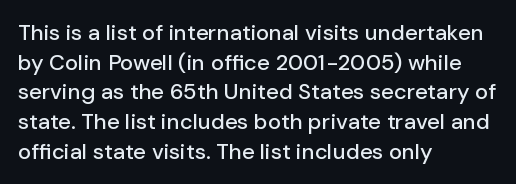
The image shows 22 px text type, upright; set left-aligned, normal line spacing (1.35x), normal letter spacing, not underlined.
